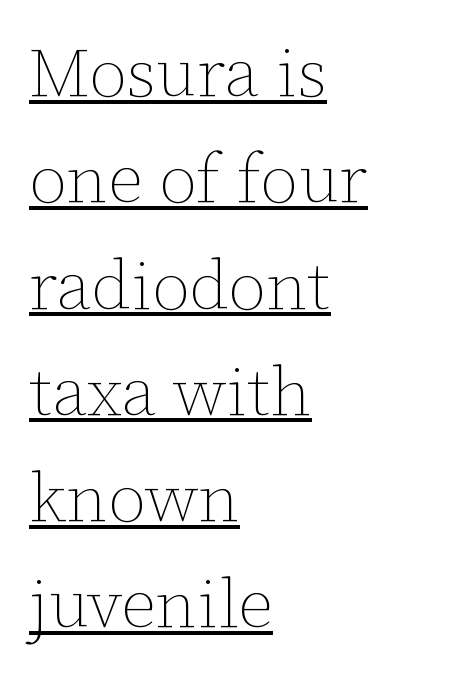
Q: Is the text bold? A: No.
Q: Is the text italic (slanted)? A: No, it is upright.
Q: Is the text underlined? A: Yes.
Q: How is the paragraph aligned? A: Left-aligned.
Q: Is the spacing between letters normal or unusually wide? A: Normal.
Q: Is the spacing between lines tight, normal or loose? A: Normal.
Q: Width (condensed, normal, or wide)? A: Normal.
Q: Stroke contrast? A: Low.
Q: x-height? A: Medium.
Q: Monospaced? A: No.
